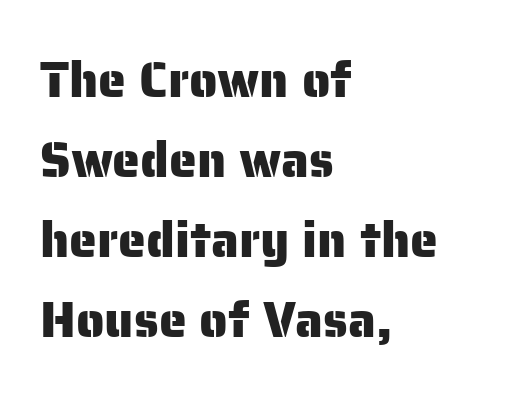
{"serif": "no", "italic": "no", "width": "normal", "stroke_contrast": "low", "x_height": "medium", "monospaced": "no", "underline": "no", "align": "left", "line_spacing": "normal", "line_spacing_ratio": 1.6, "letter_spacing": "normal", "letter_spacing_em": 0.0, "glyph_px": 50}
